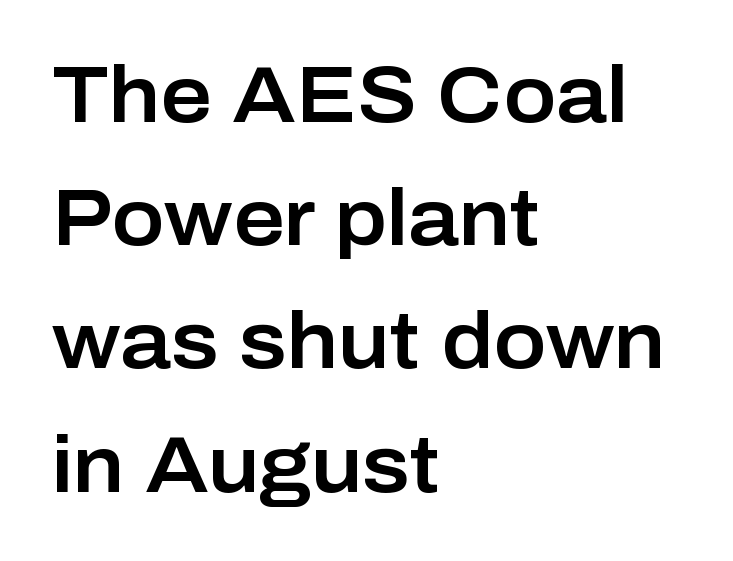
{"serif": "no", "italic": "no", "width": "normal", "stroke_contrast": "low", "x_height": "medium", "monospaced": "no", "underline": "no", "align": "left", "line_spacing": "normal", "line_spacing_ratio": 1.56, "letter_spacing": "normal", "letter_spacing_em": 0.0, "glyph_px": 79}
